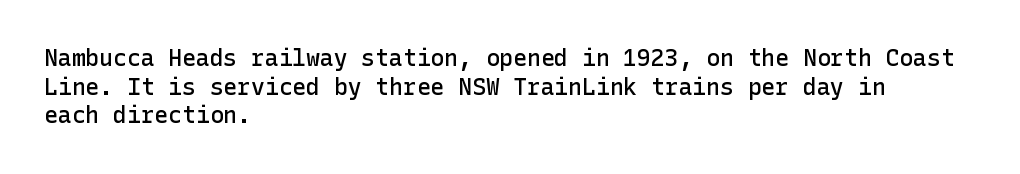
{"italic": "no", "bold": "semi", "underline": "no", "align": "left", "line_spacing_ratio": 1.24, "letter_spacing": "normal", "letter_spacing_em": 0.0, "glyph_px": 23}
